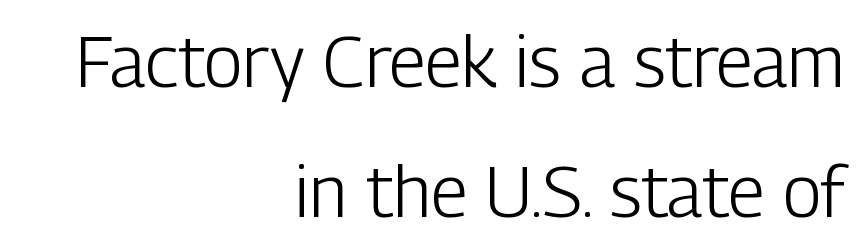
{"serif": "no", "italic": "no", "bold": "no", "weight": "light", "width": "condensed", "stroke_contrast": "low", "x_height": "medium", "monospaced": "no", "underline": "no", "align": "right", "line_spacing_ratio": 1.83, "letter_spacing": "normal", "letter_spacing_em": 0.0, "glyph_px": 71}
